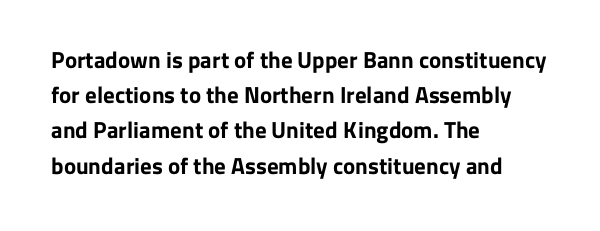
Q: Is the text bold? A: Yes.
Q: Is the text italic (slanted)? A: No, it is upright.
Q: Is the text underlined? A: No.
Q: How is the paragraph aligned? A: Left-aligned.
Q: Is the spacing between letters normal or unusually wide? A: Normal.
Q: Is the spacing between lines tight, normal or loose? A: Normal.
